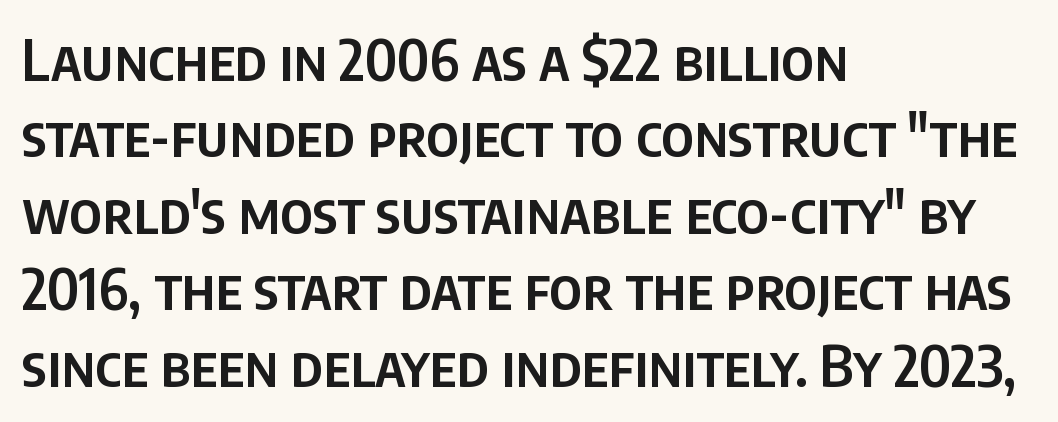
Q: Is the text bold? A: Semi-bold.
Q: Is the text italic (slanted)? A: No, it is upright.
Q: Is the typeface a serif or a sans-serif typeface? A: Sans-serif.
Q: Is the text underlined? A: No.
Q: How is the paragraph aligned? A: Left-aligned.
Q: Is the spacing between letters normal or unusually wide? A: Normal.
Q: Is the spacing between lines tight, normal or loose? A: Normal.
Q: Width (condensed, normal, or wide)? A: Condensed.
Q: Stroke contrast? A: Low.
Q: x-height? A: Large.
Q: Monospaced? A: No.
